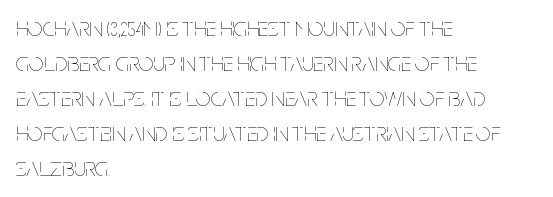
How are the letters spaced? Ordinarily, with no added tracking. Has an underline been added? It has not. Honestly, the row spacing looks completely unremarkable. The font is comparable to plain body text, perhaps lighter. Visually the block forms a straight wall on the left and a jagged coastline on the right.
